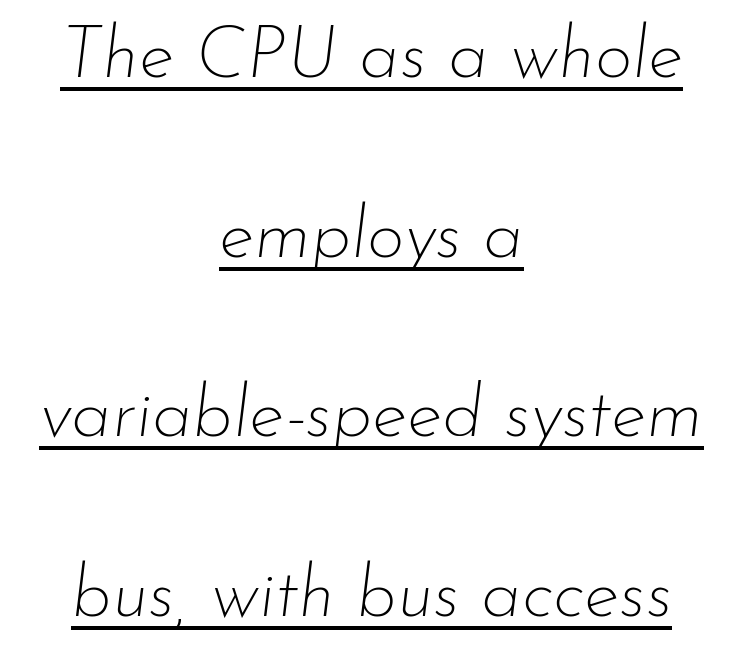
Each new line begins a long way beneath the previous one. When letters slant like this, we call the style italic. Short and long lines alike share a common midpoint. Each stroke keeps to a modest, everyday thickness or less.
